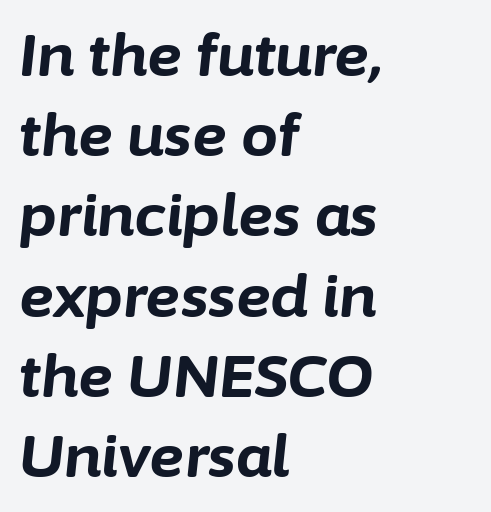
Q: Is the text bold? A: Yes.
Q: Is the text italic (slanted)? A: Yes, it leans right by about 6 degrees.
Q: Is the text underlined? A: No.
Q: How is the paragraph aligned? A: Left-aligned.
Q: Is the spacing between letters normal or unusually wide? A: Normal.
Q: Is the spacing between lines tight, normal or loose? A: Normal.
Q: Width (condensed, normal, or wide)? A: Normal.
Q: Stroke contrast? A: Low.
Q: x-height? A: Medium.
Q: Monospaced? A: No.
